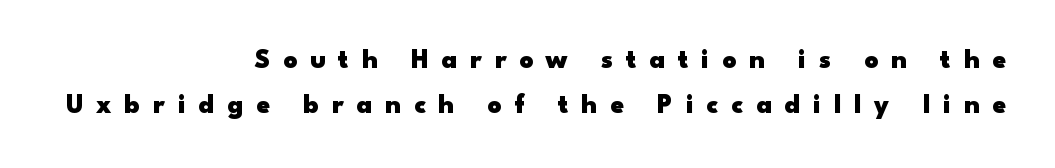
Q: Is the text bold? A: Yes.
Q: Is the text italic (slanted)? A: No, it is upright.
Q: Is the text underlined? A: No.
Q: How is the paragraph aligned? A: Right-aligned.
Q: Is the spacing between letters normal or unusually wide? A: Unusually wide.
Q: Is the spacing between lines tight, normal or loose? A: Normal.
